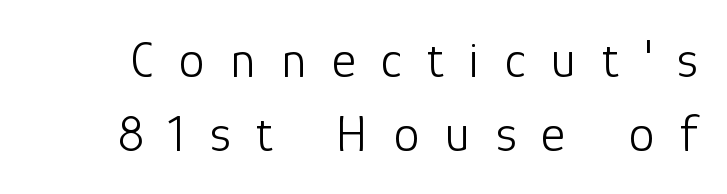
This reads as an unemphasized weight, regular at the heaviest. Do the characters align in a grid? No, the font is proportional. Serifs: no, the terminals of the letterforms are clean. Line spacing here is normal. This is roman type, the default non-slanted kind.
